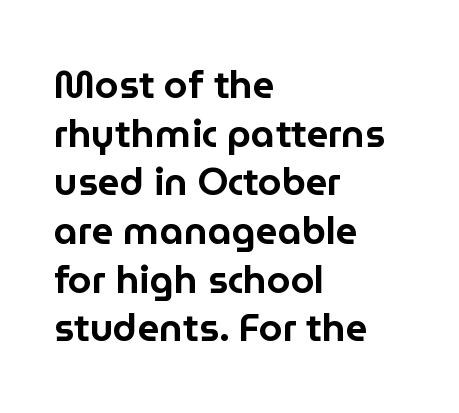
Q: Is the text italic (slanted)? A: No, it is upright.
Q: Is the typeface a serif or a sans-serif typeface? A: Sans-serif.
Q: Is the text underlined? A: No.
Q: How is the paragraph aligned? A: Left-aligned.
Q: Is the spacing between letters normal or unusually wide? A: Normal.
Q: Is the spacing between lines tight, normal or loose? A: Normal.
Q: Width (condensed, normal, or wide)? A: Normal.
Q: Stroke contrast? A: Low.
Q: x-height? A: Medium.
Q: Monospaced? A: No.
